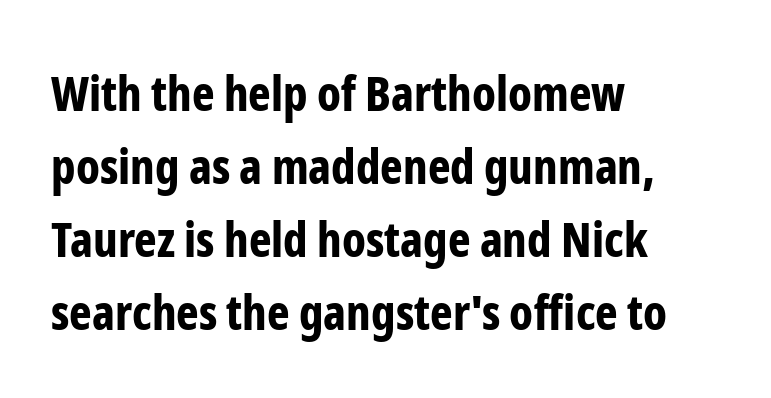
Q: Is the text bold? A: Yes.
Q: Is the text italic (slanted)? A: No, it is upright.
Q: Is the typeface a serif or a sans-serif typeface? A: Sans-serif.
Q: Is the text underlined? A: No.
Q: How is the paragraph aligned? A: Left-aligned.
Q: Is the spacing between letters normal or unusually wide? A: Normal.
Q: Is the spacing between lines tight, normal or loose? A: Normal.
Q: Width (condensed, normal, or wide)? A: Condensed.
Q: Stroke contrast? A: Low.
Q: x-height? A: Medium.
Q: Monospaced? A: No.
